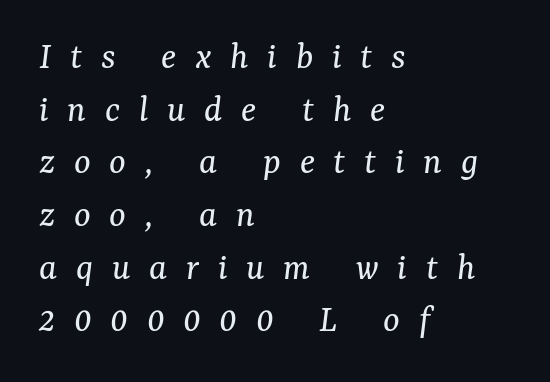
The rows are spaced the way most documents space them. Note the varied advance widths — an 'i' is clearly narrower than an 'm'. Unmarked baselines from the first word to the last. Compared with a centered layout, this one pins lines to the left instead. Observe the lean: these are italic letterforms. I'd call this a serif setting — the letters wear small feet.
